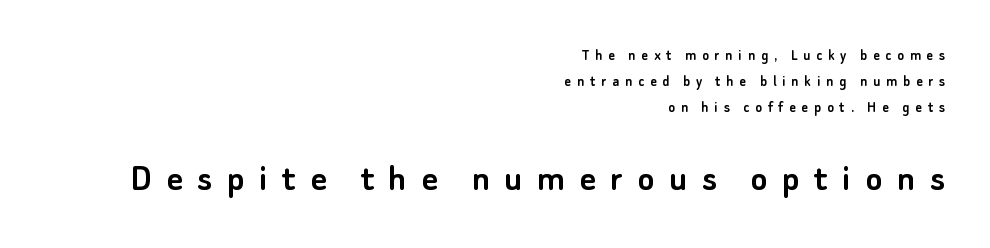
Rendered with straight, roman letterforms. One glance says typical: line gaps are just what's usual. This sample has the flowing, uneven cadence of proportional lettering. A flush-right, rag-left setting is used for this passage.
